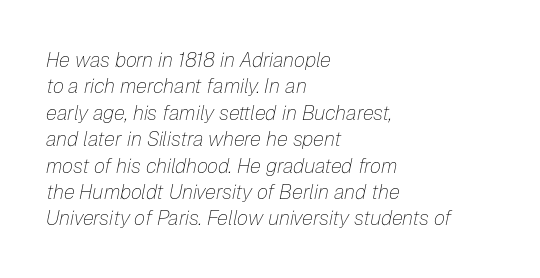
Q: Is the text bold? A: No.
Q: Is the text italic (slanted)? A: Yes, it leans right by about 12 degrees.
Q: Is the text underlined? A: No.
Q: How is the paragraph aligned? A: Left-aligned.
Q: Is the spacing between letters normal or unusually wide? A: Normal.
Q: Is the spacing between lines tight, normal or loose? A: Normal.
